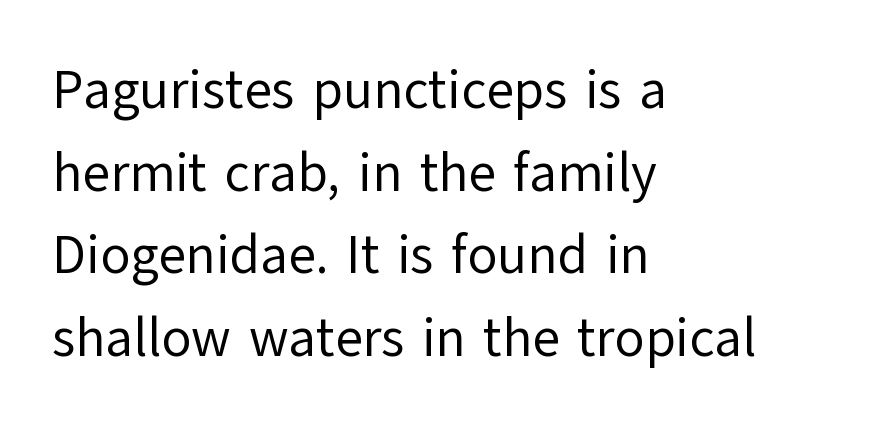
Q: Is the text bold? A: No.
Q: Is the text italic (slanted)? A: No, it is upright.
Q: Is the typeface a serif or a sans-serif typeface? A: Sans-serif.
Q: Is the text underlined? A: No.
Q: How is the paragraph aligned? A: Left-aligned.
Q: Is the spacing between letters normal or unusually wide? A: Normal.
Q: Is the spacing between lines tight, normal or loose? A: Normal.
Q: Width (condensed, normal, or wide)? A: Normal.
Q: Stroke contrast? A: Low.
Q: x-height? A: Medium.
Q: Monospaced? A: No.
